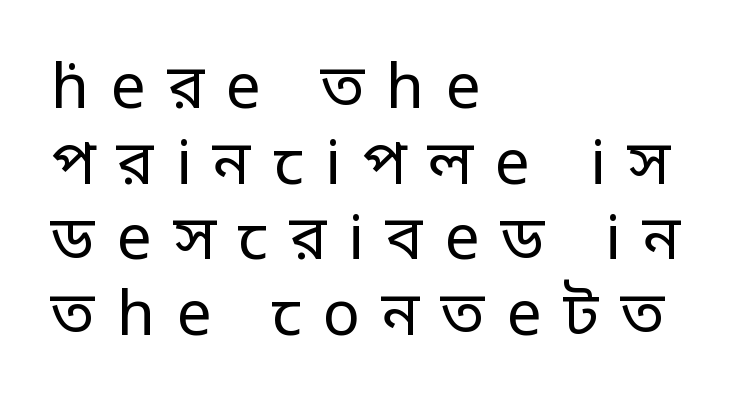
To sum up the face: it is a sans, with no serifs. The rendering anchors every line to the left-hand side. In terms of letterspacing, this is a distinctly airy, spread setting. On a weight scale, this lands at 450 or below.
